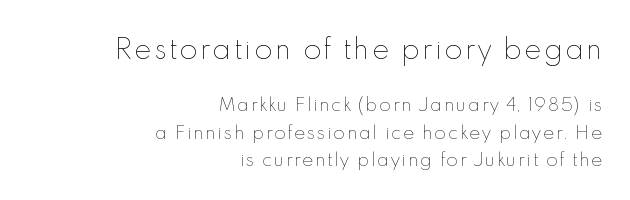
{"italic": "no", "bold": "no", "underline": "no", "align": "right", "line_spacing": "normal", "line_spacing_ratio": 1.6, "larger_block": "first", "size_ratio": 1.53, "glyph_px": 26}
